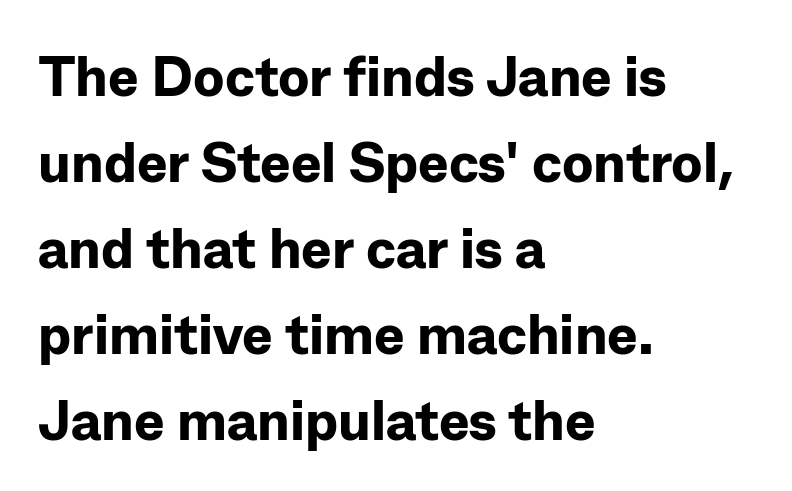
This sample has the flowing, uneven cadence of proportional lettering. Honestly, the letter spacing is just normal — you wouldn't notice it. Plain, unruled lines of type. Upright lettering throughout. Regular leading. Look at the bottom of the vertical strokes: they stop flat, with no serifs.
